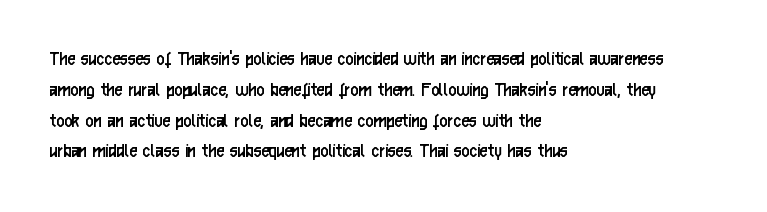
{"italic": "no", "bold": "no", "underline": "no", "align": "left", "line_spacing": "normal", "line_spacing_ratio": 1.4, "letter_spacing": "normal", "letter_spacing_em": 0.0, "glyph_px": 22}
